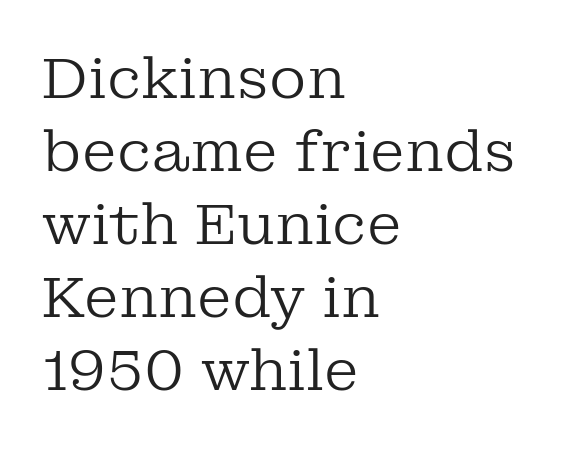
Compared with typical body copy, the letter spacing here is the same. Characters remain perfectly vertical along every line. The strip under each line holds only bare page. Character widths vary here, with narrow letters taking less room than wide ones. The passage shown is not bold in any degree.
